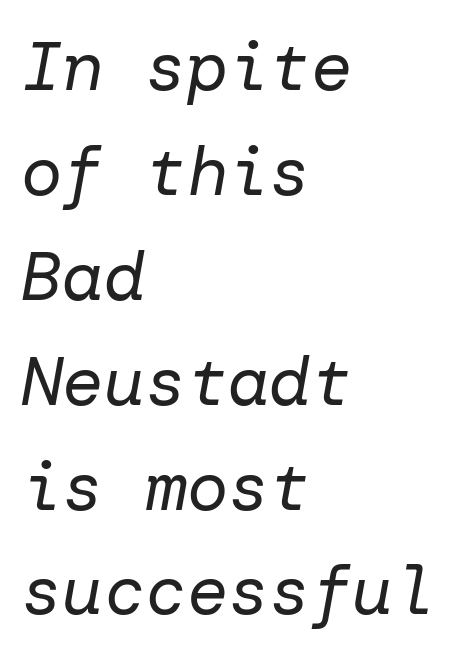
Evenly set lines give the paragraph a standard silhouette. The letterforms sit at book weight or below. The face used here is rendered with its standard letterfit. The strip under each line holds only bare page.
